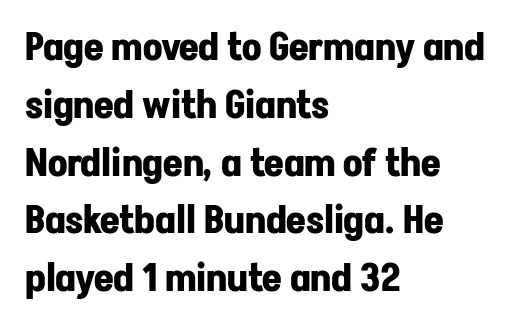
{"serif": "no", "italic": "no", "bold": "yes", "weight": "bold", "width": "normal", "stroke_contrast": "low", "x_height": "medium", "monospaced": "no", "underline": "no", "align": "left", "line_spacing": "normal", "line_spacing_ratio": 1.52, "letter_spacing": "normal", "letter_spacing_em": 0.0, "glyph_px": 38}
